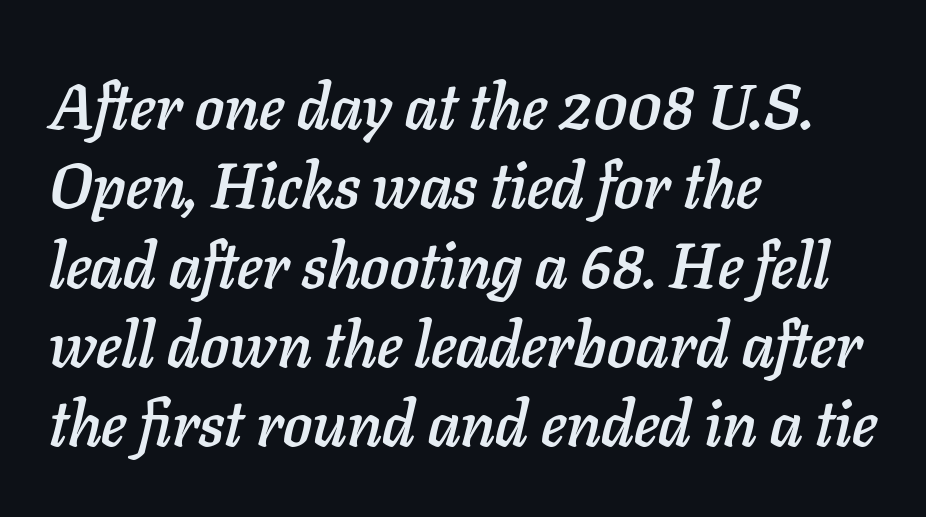
{"italic": "yes", "lean": "right", "slant_degrees": 11, "width": "normal", "stroke_contrast": "low", "x_height": "medium", "monospaced": "no", "underline": "no", "align": "left", "line_spacing_ratio": 1.24, "letter_spacing": "normal", "letter_spacing_em": 0.0, "glyph_px": 64}
